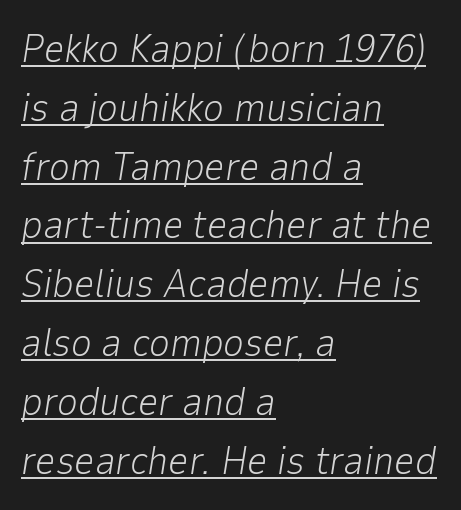
{"italic": "yes", "lean": "right", "slant_degrees": 9, "bold": "no", "weight": "light", "width": "normal", "stroke_contrast": "low", "x_height": "medium", "monospaced": "no", "underline": "yes", "align": "left", "line_spacing": "normal", "line_spacing_ratio": 1.47, "letter_spacing": "normal", "letter_spacing_em": 0.0, "glyph_px": 40}
